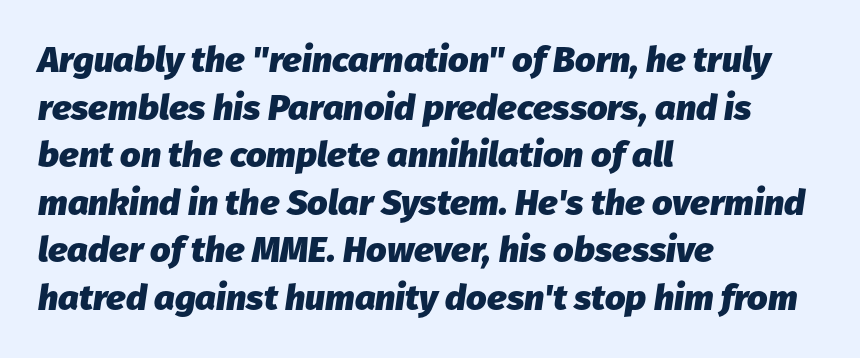
Q: Is the text bold? A: Yes.
Q: Is the text italic (slanted)? A: Yes, it leans right by about 8 degrees.
Q: Is the text underlined? A: No.
Q: How is the paragraph aligned? A: Left-aligned.
Q: Is the spacing between letters normal or unusually wide? A: Normal.
Q: Is the spacing between lines tight, normal or loose? A: Normal.
Q: Width (condensed, normal, or wide)? A: Normal.
Q: Stroke contrast? A: Low.
Q: x-height? A: Medium.
Q: Monospaced? A: No.
